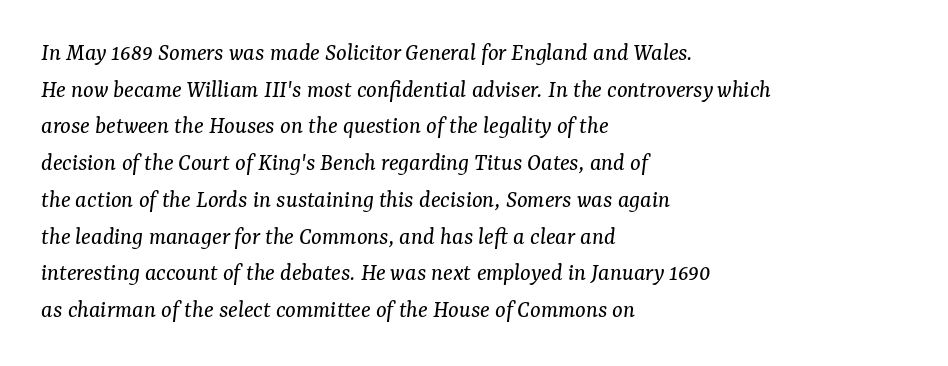
Q: Is the text bold? A: No.
Q: Is the text italic (slanted)? A: Yes, it leans right by about 7 degrees.
Q: Is the text underlined? A: No.
Q: How is the paragraph aligned? A: Left-aligned.
Q: Is the spacing between letters normal or unusually wide? A: Normal.
Q: Is the spacing between lines tight, normal or loose? A: Normal.
